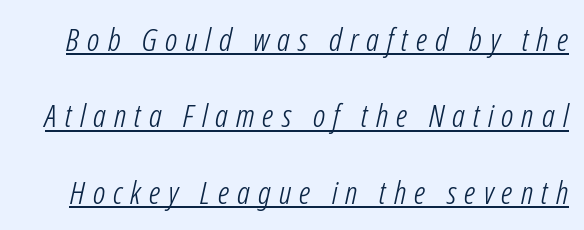
Q: Is the text bold? A: No.
Q: Is the text italic (slanted)? A: Yes, it leans right by about 12 degrees.
Q: Is the text underlined? A: Yes.
Q: Is the spacing between letters normal or unusually wide? A: Unusually wide.
Q: Is the spacing between lines tight, normal or loose? A: Loose.
Q: Width (condensed, normal, or wide)? A: Condensed.
Q: Stroke contrast? A: Low.
Q: x-height? A: Medium.
Q: Monospaced? A: No.
